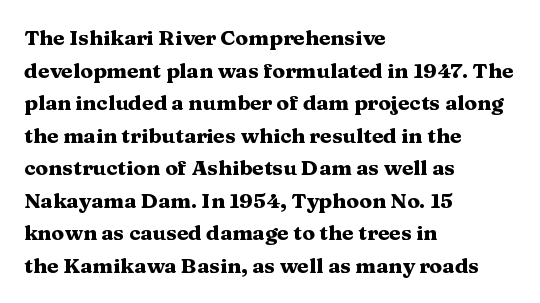
Q: Is the text bold? A: Yes.
Q: Is the text italic (slanted)? A: No, it is upright.
Q: Is the text underlined? A: No.
Q: How is the paragraph aligned? A: Left-aligned.
Q: Is the spacing between letters normal or unusually wide? A: Normal.
Q: Is the spacing between lines tight, normal or loose? A: Normal.
